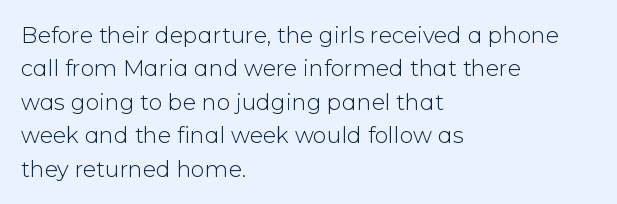
The image shows 22 px text type, upright; set left-aligned, normal line spacing (1.52x), normal letter spacing, not underlined.
